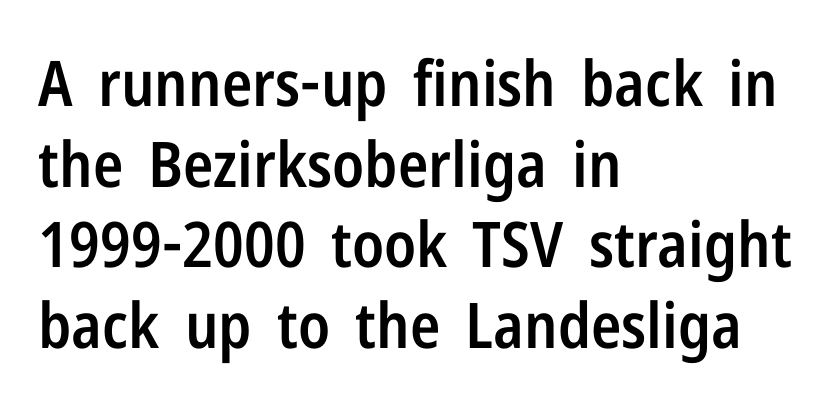
{"serif": "no", "italic": "no", "bold": "semi", "weight": "semibold", "width": "condensed", "stroke_contrast": "low", "x_height": "medium", "monospaced": "no", "underline": "no", "align": "left", "line_spacing": "normal", "line_spacing_ratio": 1.28, "letter_spacing": "normal", "letter_spacing_em": 0.0, "glyph_px": 63}
